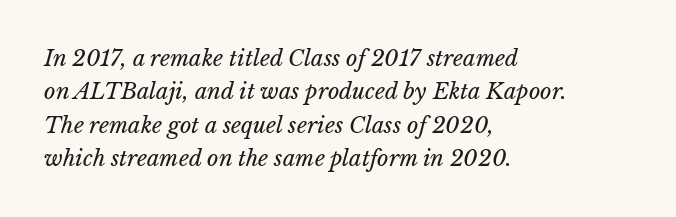
The image shows 22 px text type; set left-aligned, normal line spacing (1.52x), normal letter spacing, not underlined.
